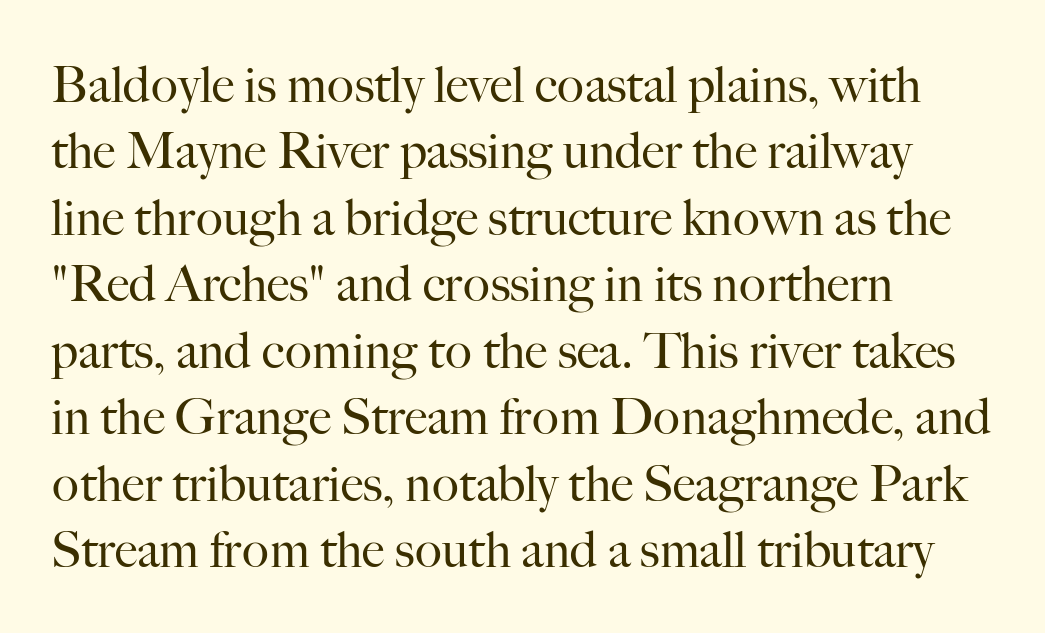
{"serif": "yes", "italic": "no", "bold": "no", "weight": "regular", "width": "normal", "stroke_contrast": "high", "x_height": "small", "monospaced": "no", "underline": "no", "align": "left", "line_spacing": "normal", "line_spacing_ratio": 1.33, "letter_spacing": "normal", "letter_spacing_em": 0.0, "glyph_px": 50}
